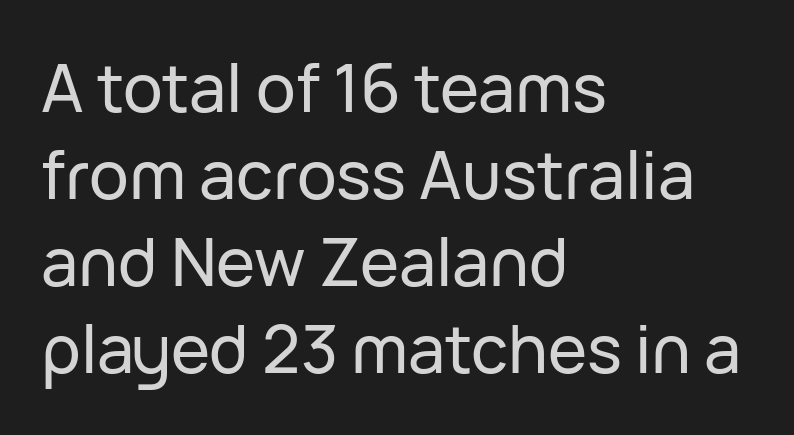
{"serif": "no", "italic": "no", "width": "normal", "stroke_contrast": "low", "x_height": "medium", "monospaced": "no", "underline": "no", "align": "left", "line_spacing": "normal", "line_spacing_ratio": 1.32, "letter_spacing": "normal", "letter_spacing_em": 0.0, "glyph_px": 66}
